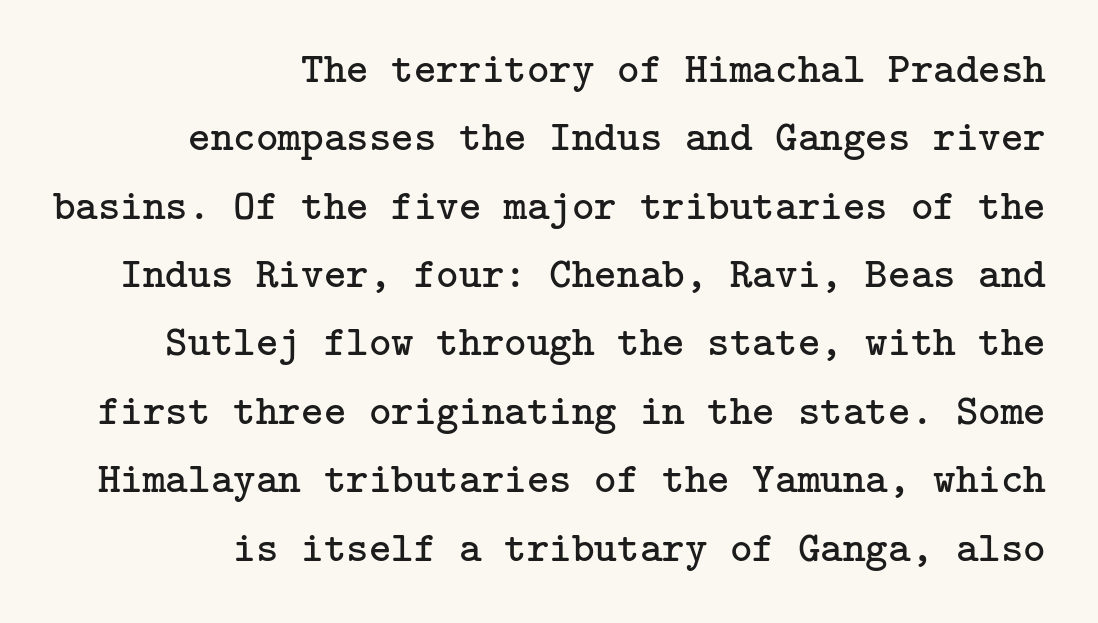
Italic: no, the glyphs are upright roman. Is there much room between lines? A standard amount, neither cramped nor airy. Summary of weight: not heavy and not bold. Look at the bottom of the vertical strokes: they flare into serifs here.
